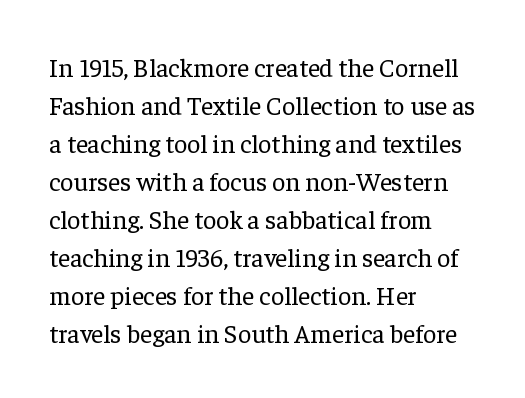
Visually the block forms a straight wall on the left and a jagged coastline on the right. Caption: standard tracking, unaltered. The type sits square on the baseline with zero lean. Weight: not bold — regular or lighter.
